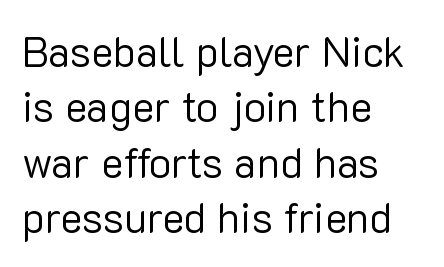
The image shows 42 px regular-weight sans-serif type, upright; set left-aligned, normal line spacing (1.32x), normal letter spacing, not underlined; low stroke contrast and a medium x-height.
